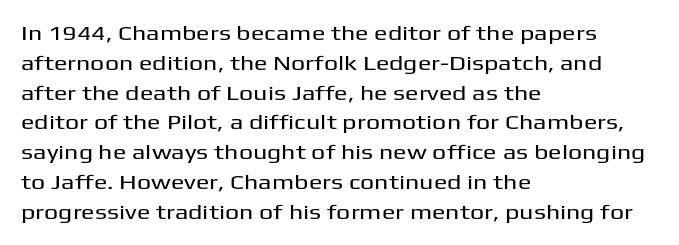
Notice how descenders clear the ascenders below comfortably — that's standard leading. In terms of letterspacing, this is plain default setting. Descender tails drop into unmarked territory. Layout note: lines flush left. The typography opts for an upright posture over an oblique one.
